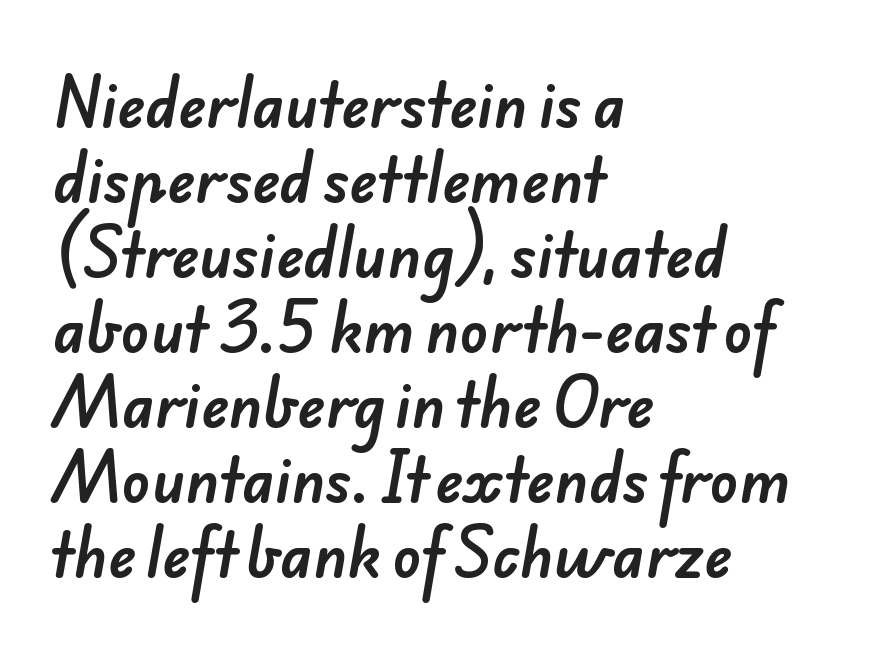
The image shows 59 px sans-serif type; set left-aligned, normal line spacing (1.27x), normal letter spacing, not underlined; low stroke contrast and a small x-height.
